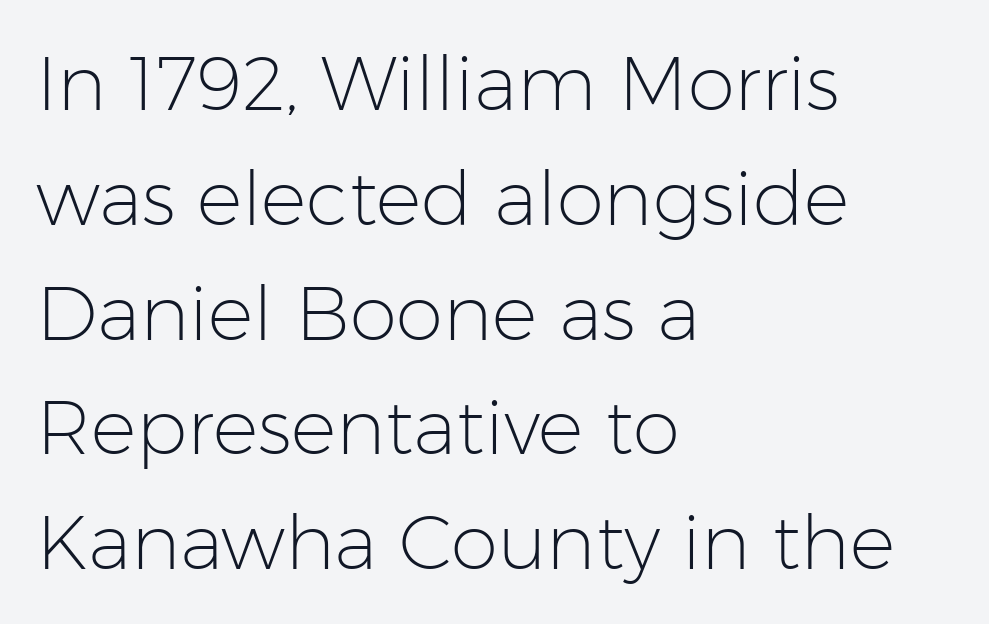
The image shows 76 px light sans-serif type, upright; set left-aligned, normal line spacing (1.51x), normal letter spacing, not underlined; low stroke contrast and a medium x-height.
